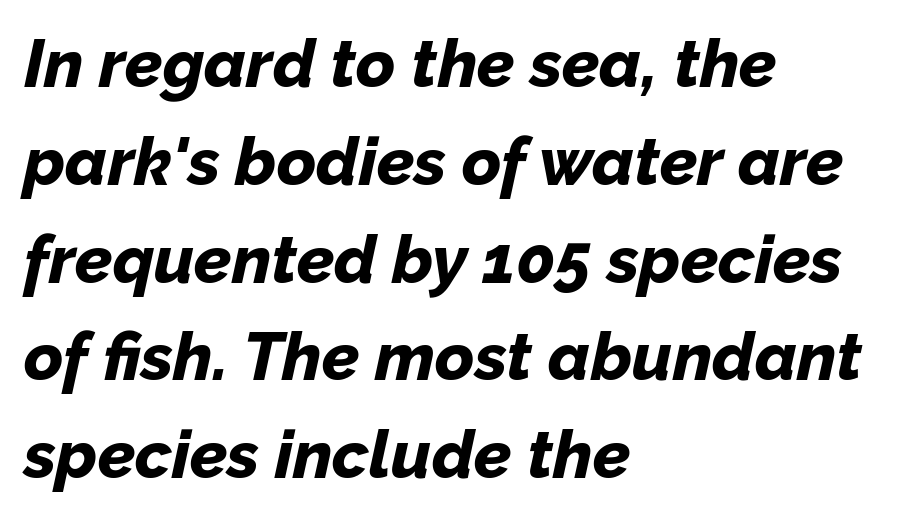
{"italic": "yes", "lean": "right", "slant_degrees": 12, "bold": "yes", "weight": "bold", "width": "normal", "stroke_contrast": "low", "x_height": "medium", "monospaced": "no", "underline": "no", "align": "left", "line_spacing": "normal", "line_spacing_ratio": 1.46, "letter_spacing": "normal", "letter_spacing_em": 0.0, "glyph_px": 67}
